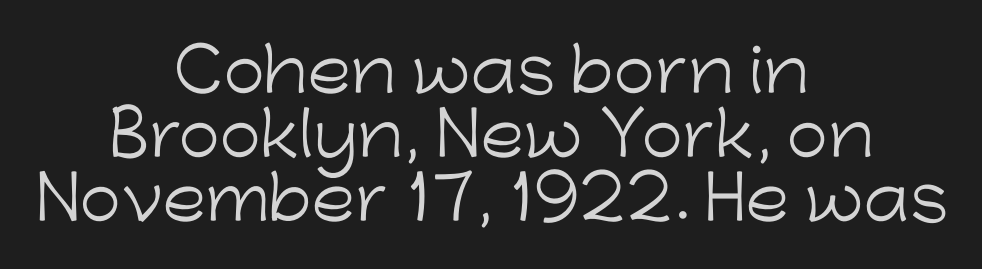
The letters sit at their default tracking, neither squeezed nor spread. The passage shown is not bold in any degree. Anything drawn beneath the words? Only blank space. Spacing verdict: proportional, widths tailored to each character.
